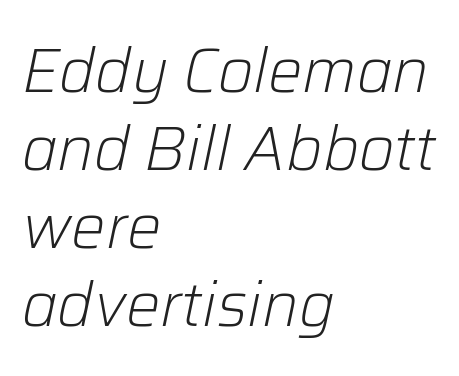
Q: Is the text bold? A: No.
Q: Is the text italic (slanted)? A: Yes, it leans right by about 12 degrees.
Q: Is the text underlined? A: No.
Q: How is the paragraph aligned? A: Left-aligned.
Q: Is the spacing between letters normal or unusually wide? A: Normal.
Q: Is the spacing between lines tight, normal or loose? A: Normal.
Q: Width (condensed, normal, or wide)? A: Normal.
Q: Stroke contrast? A: Low.
Q: x-height? A: Medium.
Q: Monospaced? A: No.
